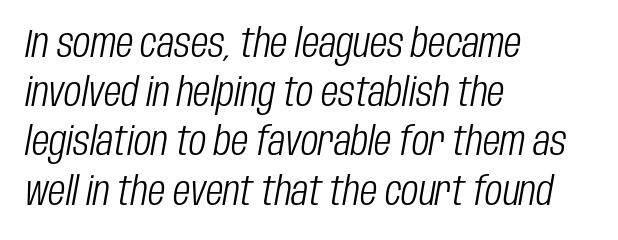
Q: Is the text bold? A: No.
Q: Is the text italic (slanted)? A: Yes, it leans right by about 10 degrees.
Q: Is the text underlined? A: No.
Q: How is the paragraph aligned? A: Left-aligned.
Q: Is the spacing between letters normal or unusually wide? A: Normal.
Q: Width (condensed, normal, or wide)? A: Condensed.
Q: Stroke contrast? A: Low.
Q: x-height? A: Large.
Q: Monospaced? A: No.
